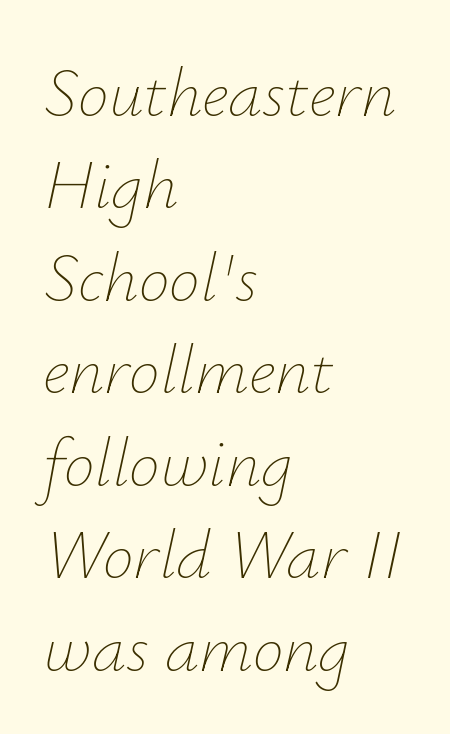
Q: Is the text bold? A: No.
Q: Is the text italic (slanted)? A: Yes, it leans right by about 12 degrees.
Q: Is the text underlined? A: No.
Q: How is the paragraph aligned? A: Left-aligned.
Q: Is the spacing between letters normal or unusually wide? A: Normal.
Q: Is the spacing between lines tight, normal or loose? A: Normal.
Q: Width (condensed, normal, or wide)? A: Normal.
Q: Stroke contrast? A: Low.
Q: x-height? A: Small.
Q: Monospaced? A: No.
